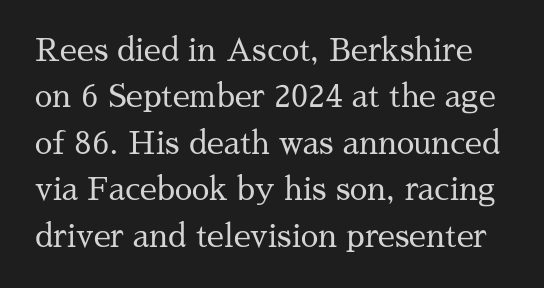
The image shows 31 px regular-weight serif type, upright; set normal line spacing (1.5x), normal letter spacing, not underlined; medium stroke contrast and a medium x-height.
